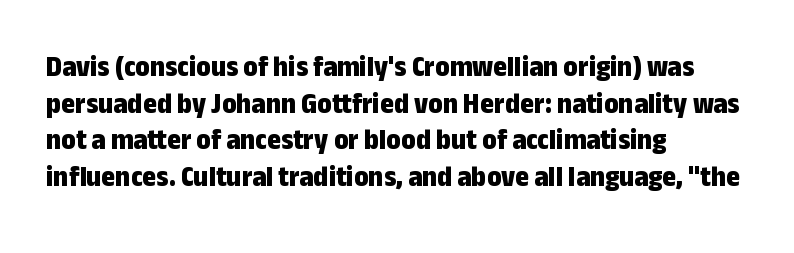
The image shows 30 px bold, condensed sans-serif type, upright; set left-aligned, line spacing 1.22x, normal letter spacing, not underlined; low stroke contrast and a medium x-height.
